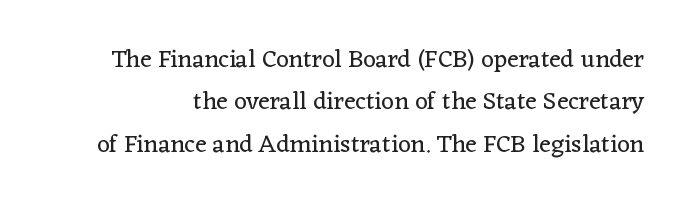
No heavy texture on the line: the type isn't bold. Does the leading feel generous? No, just average. Posture: upright roman. What stands out about the letter spacing? Nothing — it is the standard amount. Letters rest on an invisible, unmarked baseline.
